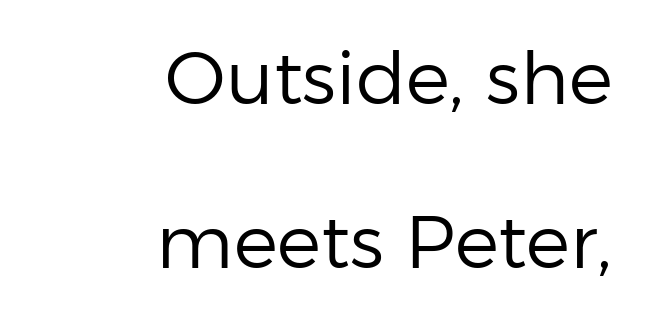
The compositor pushed each line to the right boundary. Compared with a typical body face, this is equally light or lighter still. Upright lettering throughout. You could not count columns in this text — the font is proportionally spaced.
